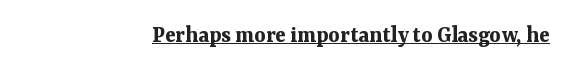
{"italic": "no", "bold": "yes", "underline": "yes", "letter_spacing": "normal", "letter_spacing_em": 0.0, "glyph_px": 24}
